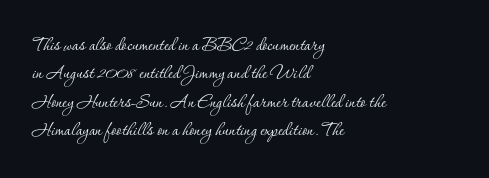
The image shows 23 px text type; set left-aligned, line spacing 1.23x, normal letter spacing, not underlined.
